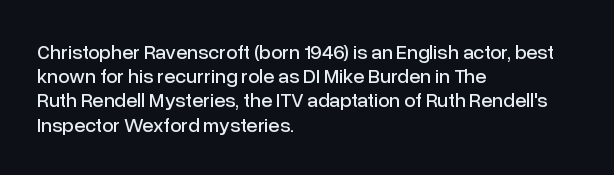
Q: Is the text italic (slanted)? A: No, it is upright.
Q: Is the text underlined? A: No.
Q: How is the paragraph aligned? A: Left-aligned.
Q: Is the spacing between letters normal or unusually wide? A: Normal.
